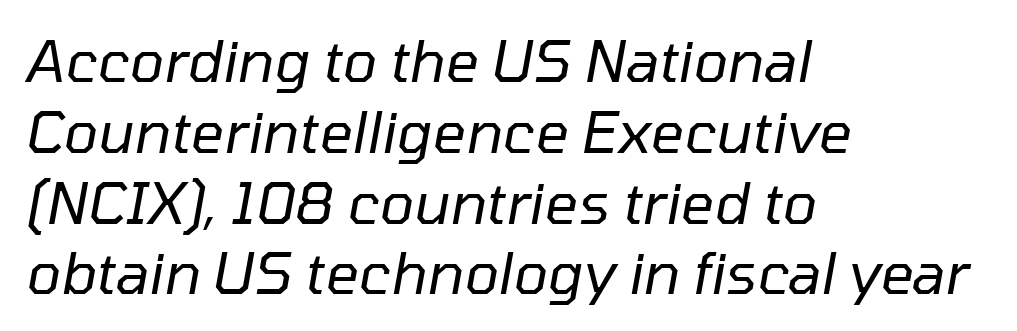
The image shows 58 px regular-weight type, italic (leaning right); set left-aligned, line spacing 1.22x, normal letter spacing, not underlined; low stroke contrast and a medium x-height.
